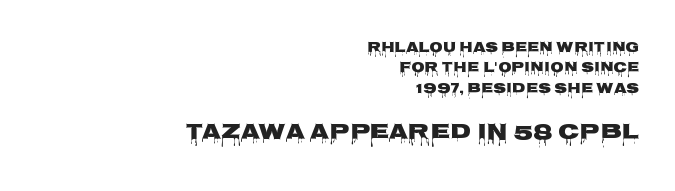
The image shows 22 px bold type, upright; set right-aligned, normal line spacing (1.46x), normal letter spacing, not underlined; the second (bottom) block is 1.57x larger.
